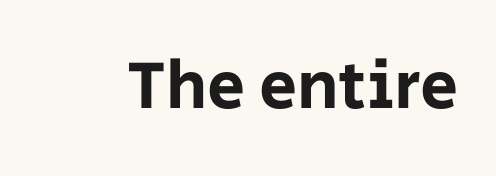
The tracking reads as untouched default to a designer's eye. Here the designer chose a conventional face with non-uniform glyph widths. Serifs: no, the terminals of the letterforms are clean. Unlike italic type, these characters show no tilt at all. The foot of each line stays bare and open.
